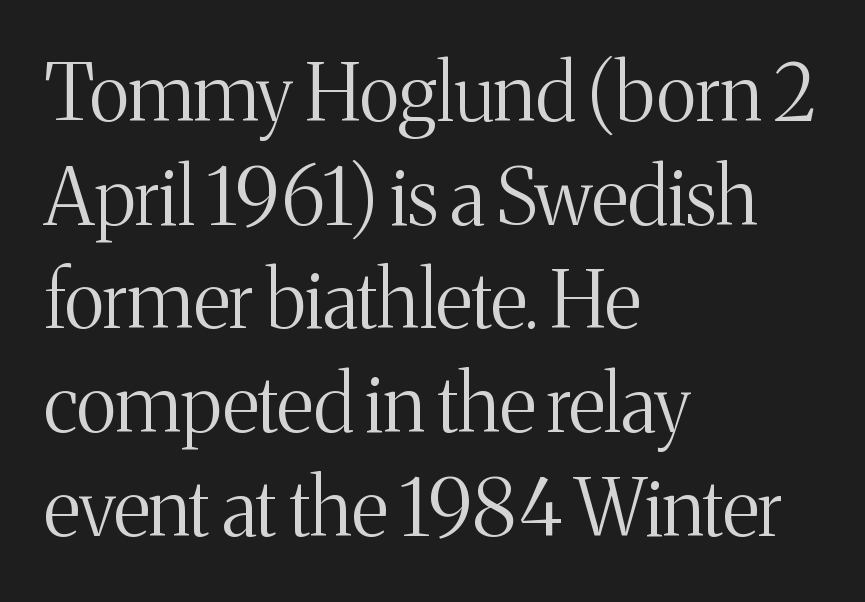
Q: Is the text bold? A: No.
Q: Is the text italic (slanted)? A: No, it is upright.
Q: Is the typeface a serif or a sans-serif typeface? A: Serif.
Q: Is the text underlined? A: No.
Q: How is the paragraph aligned? A: Left-aligned.
Q: Is the spacing between letters normal or unusually wide? A: Normal.
Q: Is the spacing between lines tight, normal or loose? A: Normal.
Q: Width (condensed, normal, or wide)? A: Normal.
Q: Stroke contrast? A: Medium.
Q: x-height? A: Medium.
Q: Monospaced? A: No.
